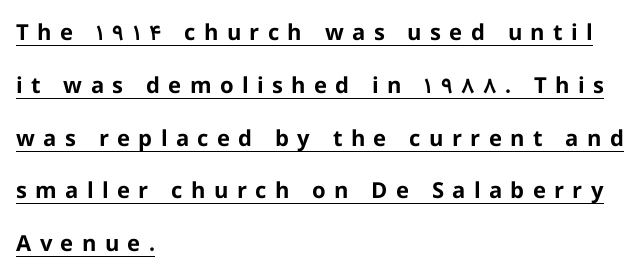
{"italic": "no", "bold": "yes", "underline": "yes", "align": "left", "line_spacing": "loose", "line_spacing_ratio": 2.4, "letter_spacing": "wide", "letter_spacing_em": 0.38, "glyph_px": 22}
